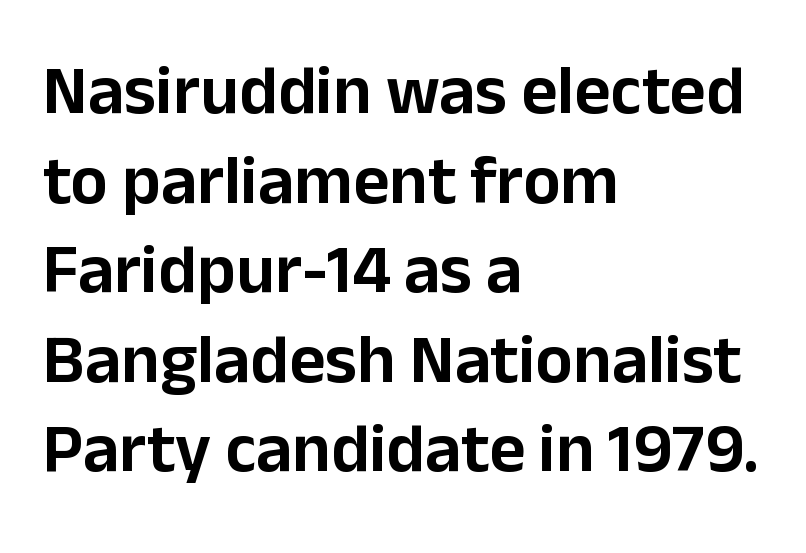
The image shows 70 px sans-serif type, upright; set left-aligned, normal line spacing (1.28x), normal letter spacing, not underlined; low stroke contrast and a medium x-height.
